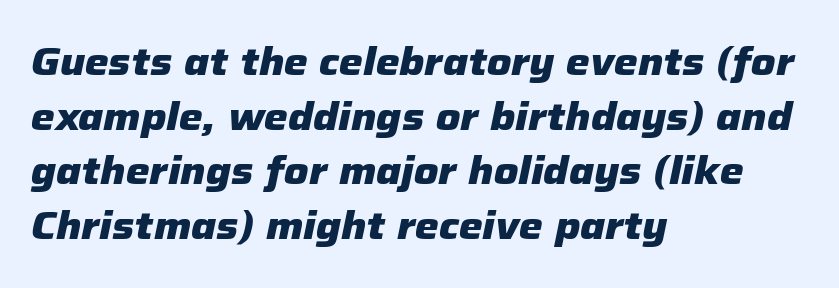
{"italic": "yes", "lean": "right", "slant_degrees": 12, "bold": "yes", "weight": "heavy", "width": "normal", "stroke_contrast": "low", "x_height": "medium", "monospaced": "no", "underline": "no", "align": "left", "line_spacing": "normal", "line_spacing_ratio": 1.44, "letter_spacing": "normal", "letter_spacing_em": 0.0, "glyph_px": 38}
